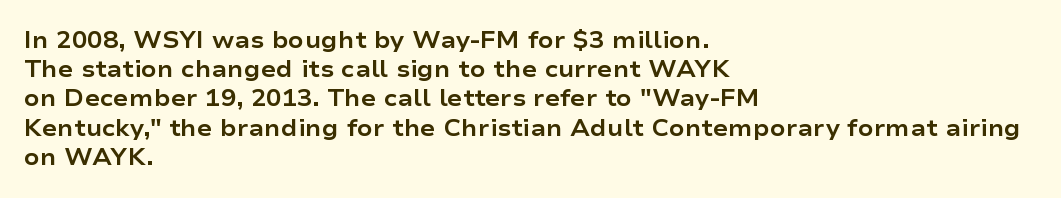
Q: Is the text bold? A: Yes.
Q: Is the text italic (slanted)? A: No, it is upright.
Q: Is the text underlined? A: No.
Q: How is the paragraph aligned? A: Left-aligned.
Q: Is the spacing between letters normal or unusually wide? A: Normal.
Q: Is the spacing between lines tight, normal or loose? A: Normal.
